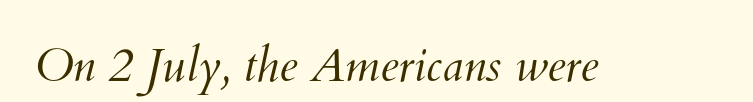
Q: Is the text bold? A: No.
Q: Is the text underlined? A: No.
Q: Is the spacing between letters normal or unusually wide? A: Normal.
Q: Width (condensed, normal, or wide)? A: Normal.
Q: Stroke contrast? A: Medium.
Q: x-height? A: Small.
Q: Monospaced? A: No.
